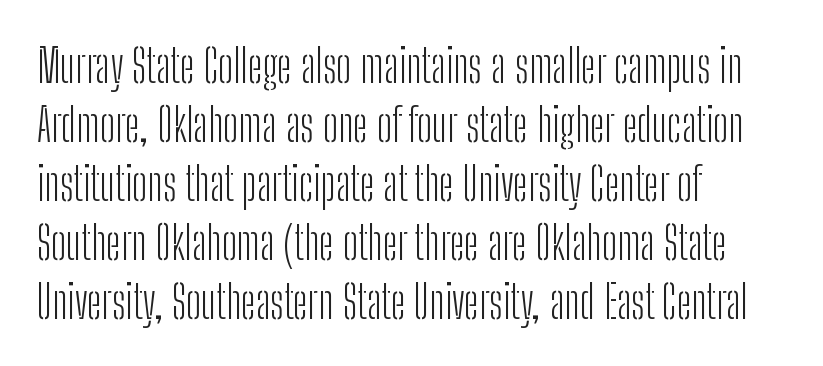
{"serif": "no", "italic": "no", "bold": "no", "weight": "light", "width": "condensed", "stroke_contrast": "low", "x_height": "medium", "monospaced": "no", "underline": "no", "align": "left", "line_spacing": "normal", "line_spacing_ratio": 1.28, "letter_spacing": "normal", "letter_spacing_em": 0.0, "glyph_px": 46}
